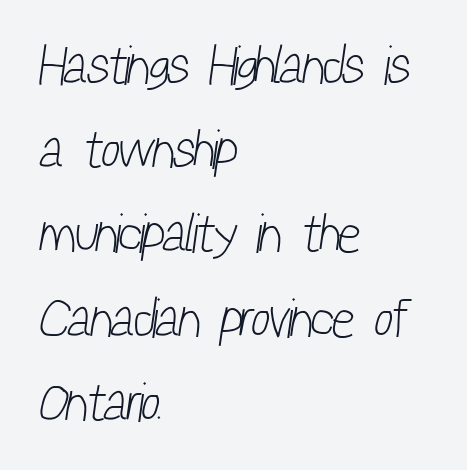
The image shows 54 px light, condensed sans-serif type; set left-aligned, normal line spacing (1.56x), normal letter spacing, not underlined; low stroke contrast and a medium x-height.
